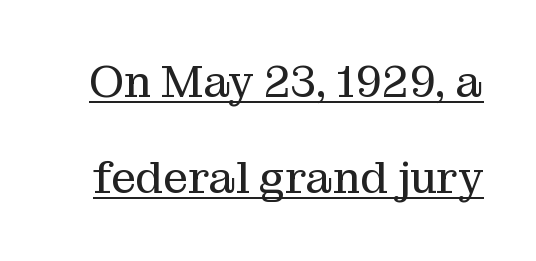
The image shows 44 px regular-weight serif type, upright; set loose line spacing (2.19x), normal letter spacing, underlined; medium stroke contrast and a medium x-height.
